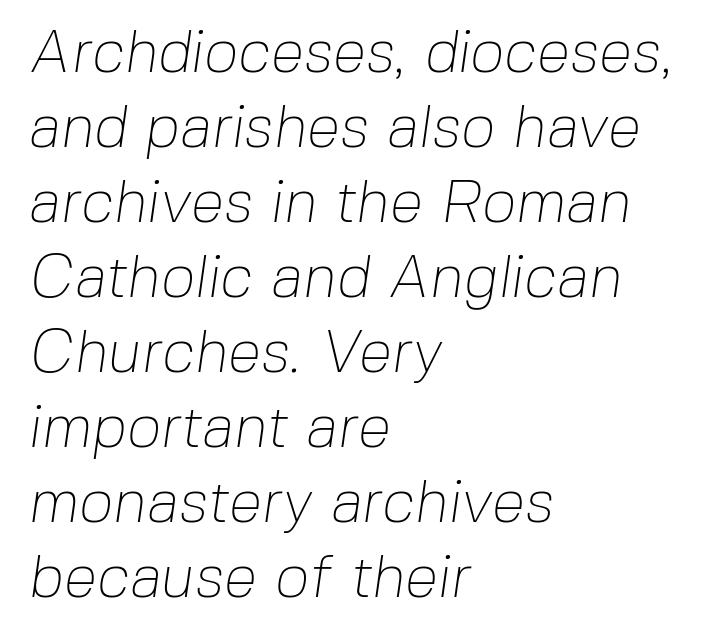
Normally led — the rows are evenly, conventionally spaced. I'd call this a sans setting — the letters go barefoot. If you drew a ruler down the left edge, every line would touch it. Is this a fixed-width face? No — the glyphs have proportional, varying widths. How are the letters spaced? Ordinarily, with no added tracking. Stems here are at most as thick as an everyday book face.
